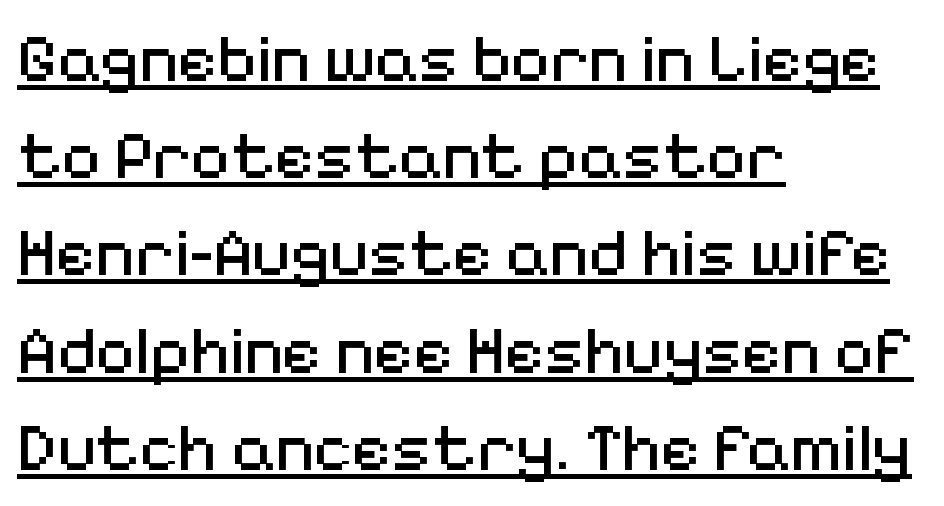
{"serif": "no", "italic": "no", "bold": "no", "weight": "regular", "width": "normal", "stroke_contrast": "medium", "x_height": "medium", "monospaced": "no", "underline": "yes", "align": "left", "line_spacing": "normal", "line_spacing_ratio": 1.43, "letter_spacing": "normal", "letter_spacing_em": 0.0, "glyph_px": 68}
